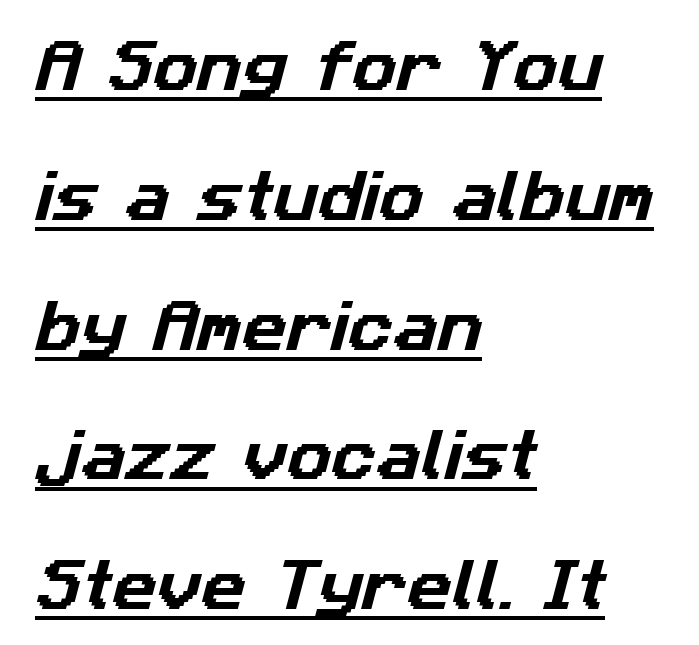
The type family on display is of the sans-serif kind. Successive baselines arrive slowly, with a big drop between each. Note the varied advance widths — an 'i' is clearly narrower than an 'm'. This rendering features underlined lettering.
